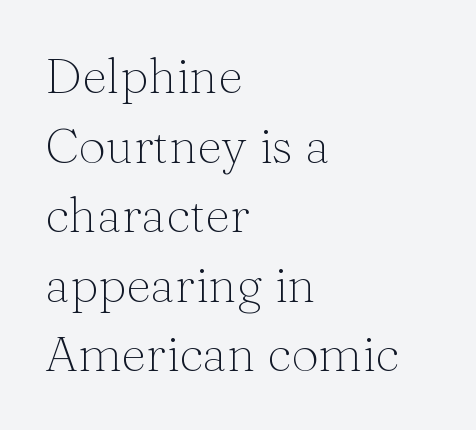
The image shows 49 px light serif type, upright; set left-aligned, normal line spacing (1.42x), normal letter spacing, not underlined; medium stroke contrast and a medium x-height.
